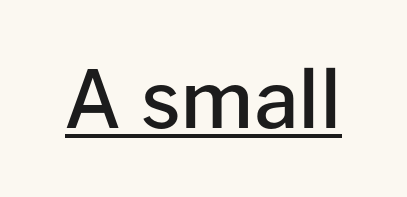
Q: Is the text bold? A: Semi-bold.
Q: Is the text italic (slanted)? A: No, it is upright.
Q: Is the typeface a serif or a sans-serif typeface? A: Sans-serif.
Q: Is the text underlined? A: Yes.
Q: Is the spacing between letters normal or unusually wide? A: Normal.
Q: Width (condensed, normal, or wide)? A: Normal.
Q: Stroke contrast? A: Low.
Q: x-height? A: Medium.
Q: Monospaced? A: No.
